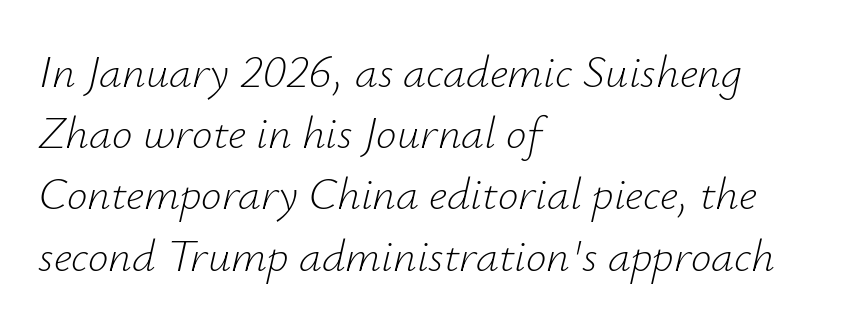
{"italic": "yes", "lean": "right", "slant_degrees": 12, "bold": "no", "weight": "light", "width": "normal", "stroke_contrast": "low", "x_height": "small", "monospaced": "no", "underline": "no", "align": "left", "line_spacing": "normal", "line_spacing_ratio": 1.33, "letter_spacing": "normal", "letter_spacing_em": 0.0, "glyph_px": 46}
